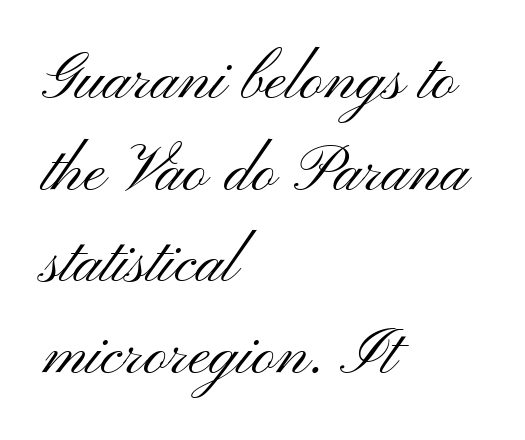
The image shows 64 px light, wide sans-serif type; set left-aligned, normal line spacing (1.43x), normal letter spacing, not underlined; medium stroke contrast and a small x-height.
